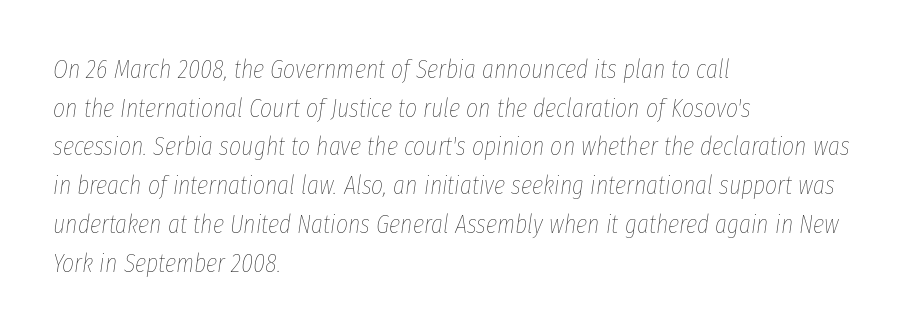
The image shows 26 px text type, italic (leaning right); set left-aligned, normal line spacing (1.49x), normal letter spacing, not underlined.
